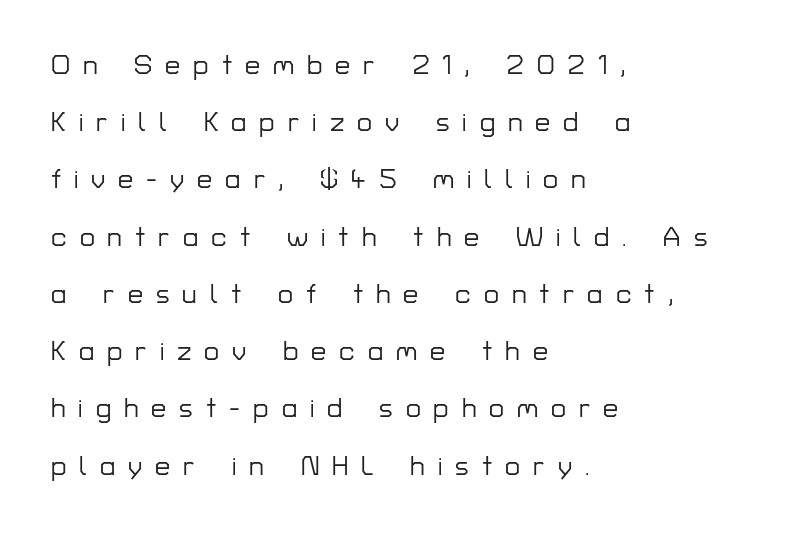
Q: Is the text italic (slanted)? A: No, it is upright.
Q: Is the text underlined? A: No.
Q: How is the paragraph aligned? A: Left-aligned.
Q: Is the spacing between letters normal or unusually wide? A: Unusually wide.
Q: Is the spacing between lines tight, normal or loose? A: Loose.
